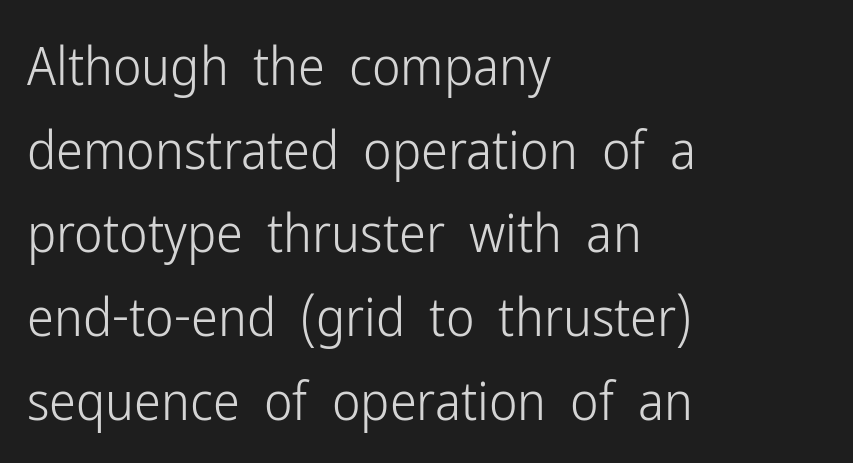
{"serif": "no", "italic": "no", "bold": "no", "weight": "light", "width": "condensed", "stroke_contrast": "low", "x_height": "medium", "monospaced": "no", "underline": "no", "align": "left", "line_spacing": "normal", "line_spacing_ratio": 1.55, "letter_spacing": "normal", "letter_spacing_em": 0.0, "glyph_px": 54}
